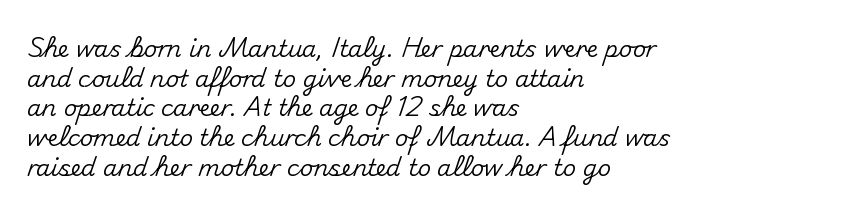
Q: Is the text italic (slanted)? A: Yes.
Q: Is the text underlined? A: No.
Q: How is the paragraph aligned? A: Left-aligned.
Q: Is the spacing between letters normal or unusually wide? A: Normal.
Q: Is the spacing between lines tight, normal or loose? A: Normal.
